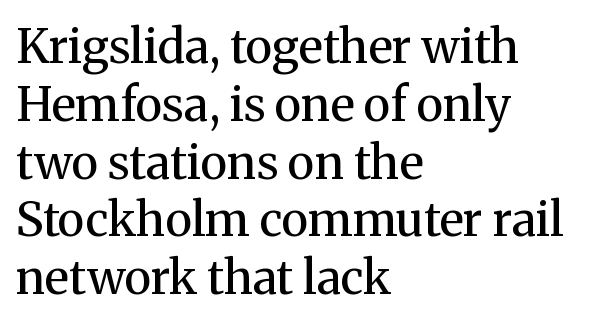
The image shows 47 px regular-weight serif type, upright; set left-aligned, line spacing 1.23x, normal letter spacing, not underlined; medium stroke contrast and a medium x-height.
